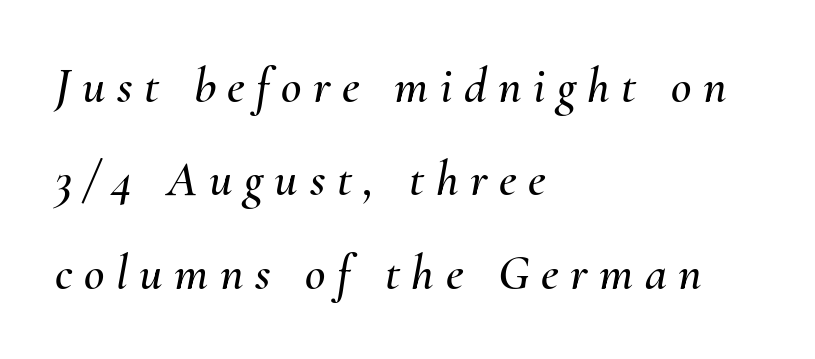
Q: Is the text italic (slanted)? A: Yes, it leans right by about 10 degrees.
Q: Is the text underlined? A: No.
Q: How is the paragraph aligned? A: Left-aligned.
Q: Is the spacing between letters normal or unusually wide? A: Unusually wide.
Q: Width (condensed, normal, or wide)? A: Normal.
Q: Stroke contrast? A: Medium.
Q: x-height? A: Small.
Q: Monospaced? A: No.
